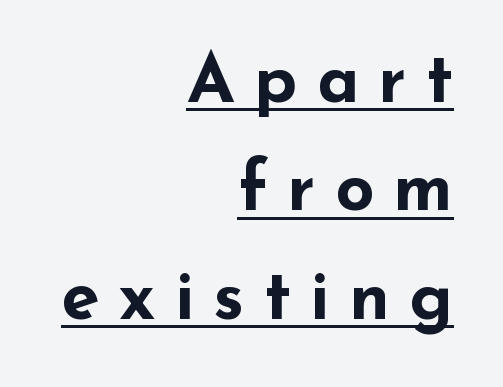
Decoration check: the copy is underlined. Horizontal alignment here is rightward, an uncommon choice for prose. Does extra space separate the letters? Yes, quite a lot of it. The rendering uses a moderate line-height, typical for paragraphs. The letters advance in unequal steps, a hallmark of proportional type. Typographically, this falls in the sans-serif category.
